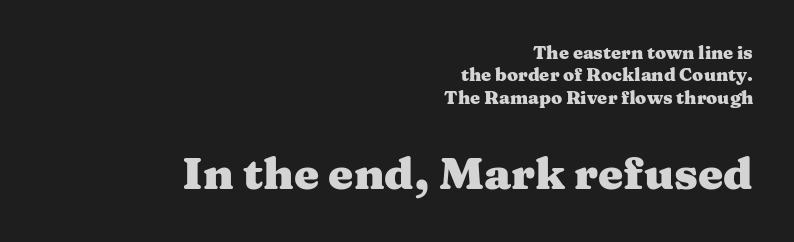
Q: Is the text bold? A: Yes.
Q: Is the text italic (slanted)? A: No, it is upright.
Q: Is the typeface a serif or a sans-serif typeface? A: Serif.
Q: Is the text underlined? A: No.
Q: How is the paragraph aligned? A: Right-aligned.
Q: Is the spacing between letters normal or unusually wide? A: Normal.
Q: Which block of text is set in a larger size, the first (top) or the second (bottom)? A: The second (bottom) one.
Q: Width (condensed, normal, or wide)? A: Wide.
Q: Stroke contrast? A: Medium.
Q: x-height? A: Medium.
Q: Monospaced? A: No.
